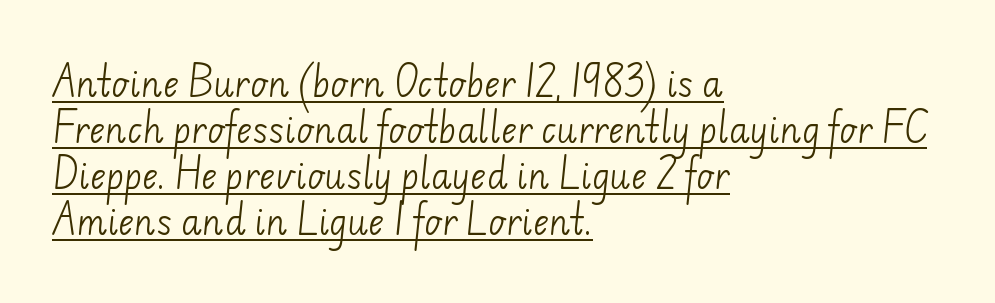
{"serif": "no", "bold": "no", "weight": "light", "width": "normal", "stroke_contrast": "low", "x_height": "small", "monospaced": "no", "underline": "yes", "align": "left", "line_spacing": "normal", "line_spacing_ratio": 1.35, "letter_spacing": "normal", "letter_spacing_em": 0.0, "glyph_px": 34}
